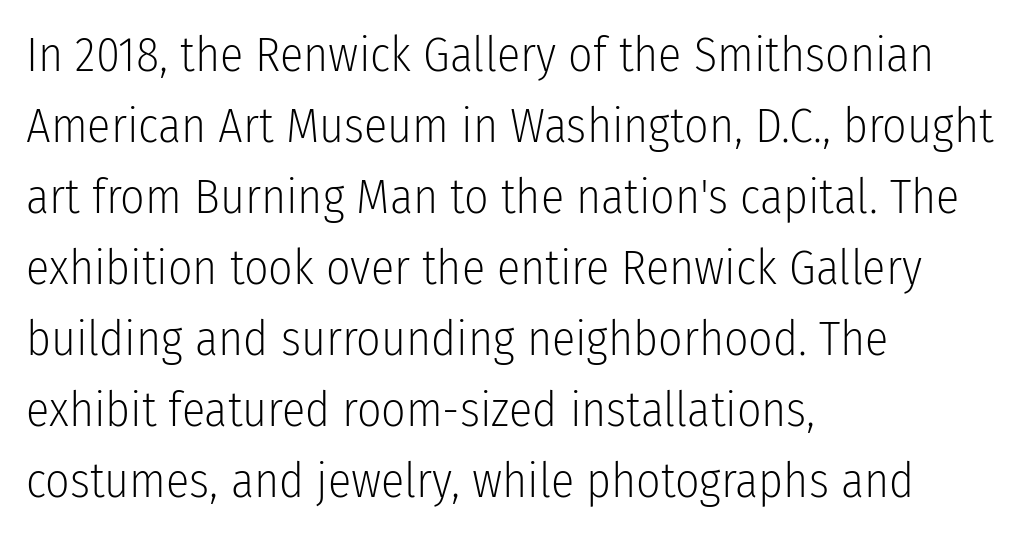
The image shows 48 px light, condensed sans-serif type, upright; set left-aligned, normal line spacing (1.48x), normal letter spacing, not underlined; low stroke contrast and a medium x-height.
